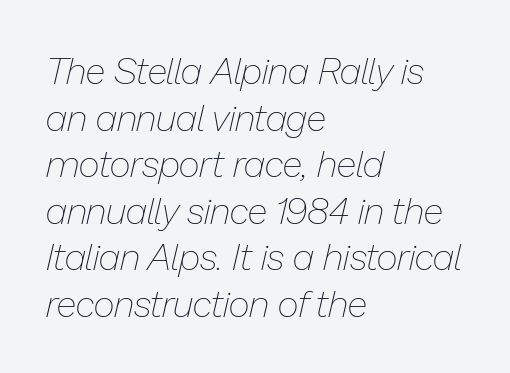
The image shows 37 px thin type, italic (leaning right); set left-aligned, normal line spacing (1.26x), normal letter spacing, not underlined; low stroke contrast and a medium x-height.
